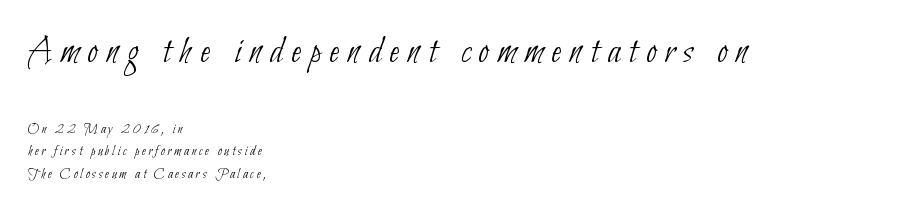
Q: Is the text bold? A: No.
Q: Is the typeface a serif or a sans-serif typeface? A: Sans-serif.
Q: Is the text underlined? A: No.
Q: How is the paragraph aligned? A: Left-aligned.
Q: Is the spacing between letters normal or unusually wide? A: Unusually wide.
Q: Is the spacing between lines tight, normal or loose? A: Normal.
Q: Which block of text is set in a larger size, the first (top) or the second (bottom)? A: The first (top) one.
Q: Width (condensed, normal, or wide)? A: Condensed.
Q: Stroke contrast? A: Low.
Q: x-height? A: Small.
Q: Monospaced? A: No.
